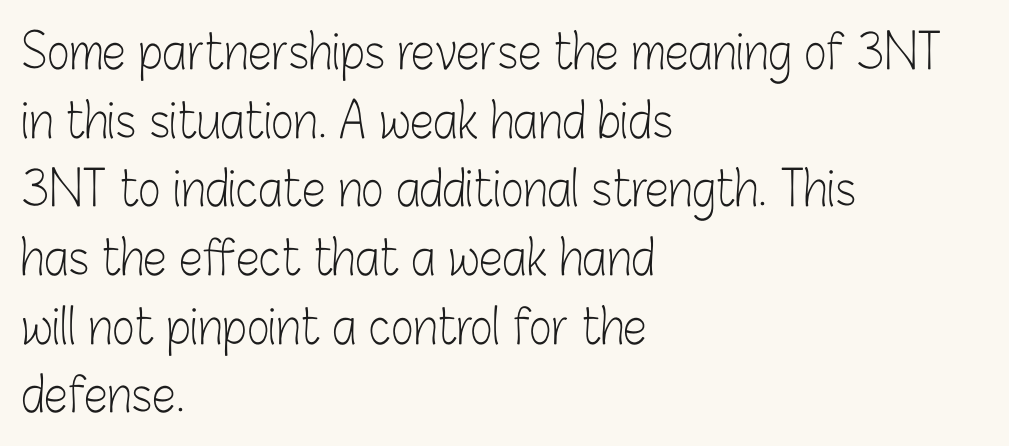
{"serif": "no", "italic": "no", "bold": "no", "weight": "light", "width": "condensed", "stroke_contrast": "low", "x_height": "medium", "monospaced": "no", "underline": "no", "align": "left", "line_spacing": "normal", "line_spacing_ratio": 1.43, "letter_spacing": "normal", "letter_spacing_em": 0.0, "glyph_px": 48}
